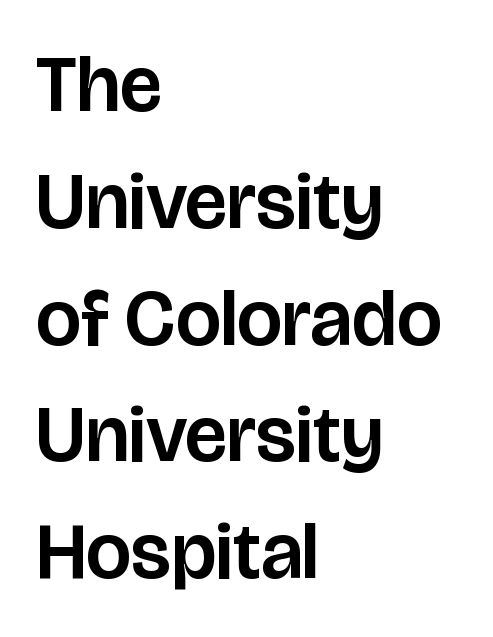
Q: Is the text italic (slanted)? A: No, it is upright.
Q: Is the typeface a serif or a sans-serif typeface? A: Sans-serif.
Q: Is the text underlined? A: No.
Q: How is the paragraph aligned? A: Left-aligned.
Q: Is the spacing between letters normal or unusually wide? A: Normal.
Q: Is the spacing between lines tight, normal or loose? A: Normal.
Q: Width (condensed, normal, or wide)? A: Normal.
Q: Stroke contrast? A: Low.
Q: x-height? A: Large.
Q: Monospaced? A: No.
